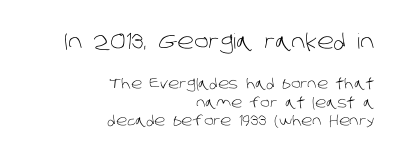
{"bold": "no", "underline": "no", "align": "right", "line_spacing": "normal", "line_spacing_ratio": 1.34, "letter_spacing": "normal", "letter_spacing_em": 0.0, "larger_block": "first", "size_ratio": 1.5, "glyph_px": 21}
